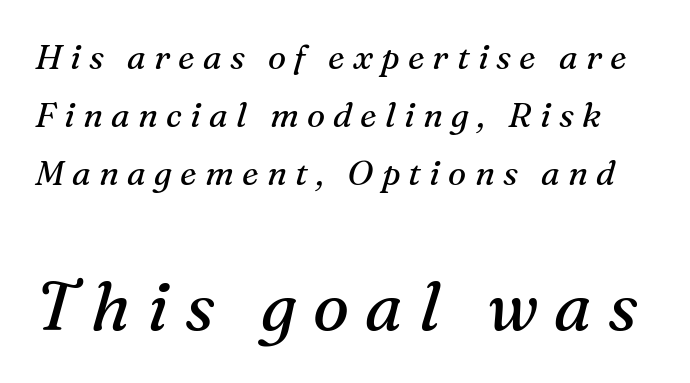
{"serif": "yes", "italic": "yes", "lean": "right", "slant_degrees": 16, "bold": "no", "weight": "regular", "width": "normal", "stroke_contrast": "medium", "x_height": "medium", "monospaced": "no", "underline": "no", "line_spacing": "normal", "line_spacing_ratio": 1.7, "letter_spacing": "wide", "letter_spacing_em": 0.24, "larger_block": "second", "size_ratio": 2.0, "glyph_px": 68}
